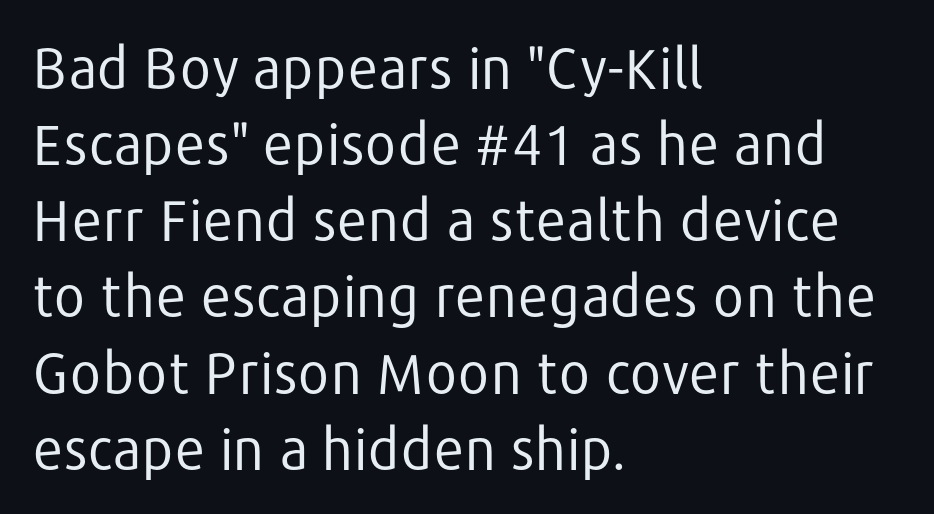
Q: Is the text bold? A: No.
Q: Is the text italic (slanted)? A: No, it is upright.
Q: Is the typeface a serif or a sans-serif typeface? A: Sans-serif.
Q: Is the text underlined? A: No.
Q: How is the paragraph aligned? A: Left-aligned.
Q: Is the spacing between letters normal or unusually wide? A: Normal.
Q: Is the spacing between lines tight, normal or loose? A: Normal.
Q: Width (condensed, normal, or wide)? A: Normal.
Q: Stroke contrast? A: Low.
Q: x-height? A: Medium.
Q: Monospaced? A: No.
